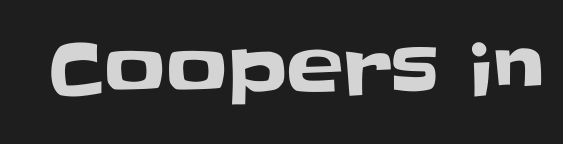
Q: Is the text italic (slanted)? A: No, it is upright.
Q: Is the typeface a serif or a sans-serif typeface? A: Sans-serif.
Q: Is the text underlined? A: No.
Q: Is the spacing between letters normal or unusually wide? A: Normal.
Q: Width (condensed, normal, or wide)? A: Normal.
Q: Stroke contrast? A: Low.
Q: x-height? A: Large.
Q: Monospaced? A: No.
